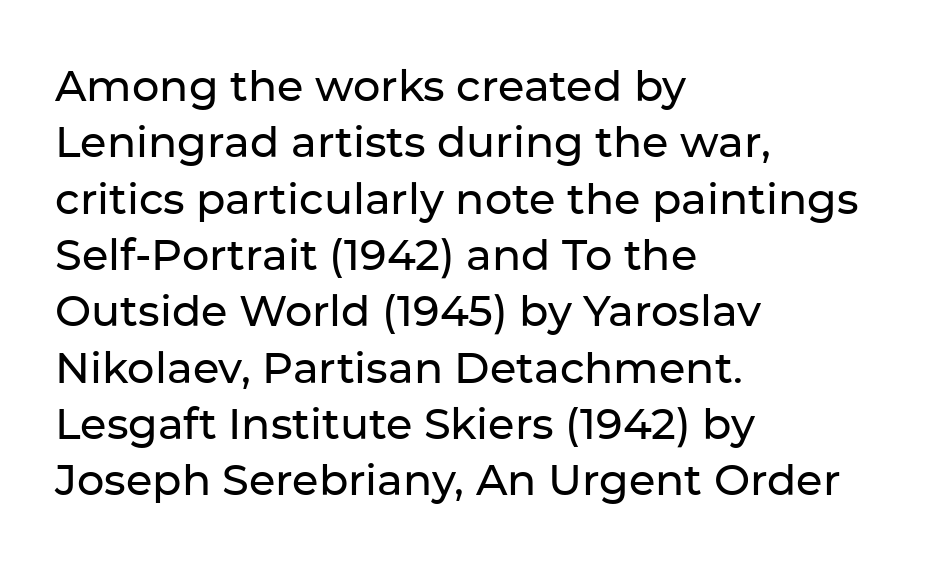
Q: Is the text italic (slanted)? A: No, it is upright.
Q: Is the typeface a serif or a sans-serif typeface? A: Sans-serif.
Q: Is the text underlined? A: No.
Q: How is the paragraph aligned? A: Left-aligned.
Q: Is the spacing between letters normal or unusually wide? A: Normal.
Q: Is the spacing between lines tight, normal or loose? A: Normal.
Q: Width (condensed, normal, or wide)? A: Normal.
Q: Stroke contrast? A: Low.
Q: x-height? A: Medium.
Q: Monospaced? A: No.
